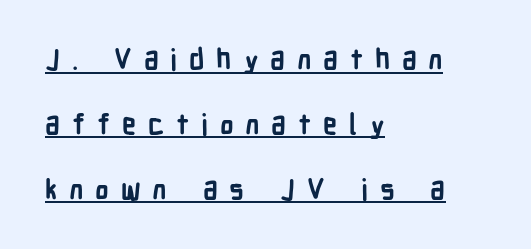
The image shows 28 px semibold, condensed sans-serif type, upright; set left-aligned, loose line spacing (2.32x), unusually wide letter spacing (+0.42 em), underlined; low stroke contrast and a medium x-height.
